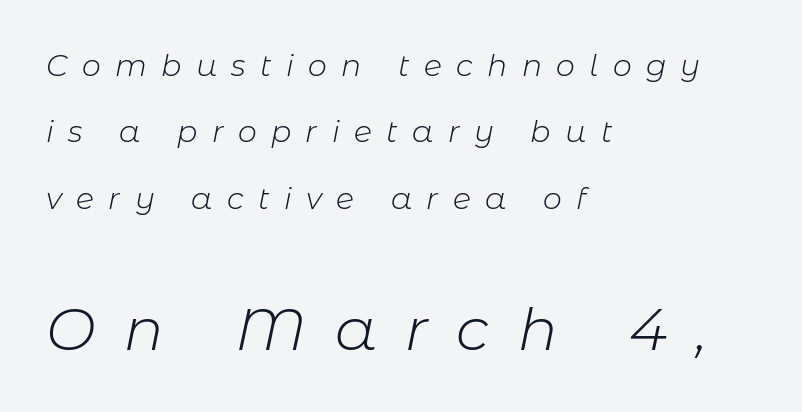
Q: Is the text bold? A: No.
Q: Is the text italic (slanted)? A: Yes, it leans right by about 11 degrees.
Q: Is the text underlined? A: No.
Q: How is the paragraph aligned? A: Left-aligned.
Q: Is the spacing between letters normal or unusually wide? A: Unusually wide.
Q: Is the spacing between lines tight, normal or loose? A: Loose.
Q: Which block of text is set in a larger size, the first (top) or the second (bottom)? A: The second (bottom) one.
Q: Width (condensed, normal, or wide)? A: Normal.
Q: Stroke contrast? A: Low.
Q: x-height? A: Medium.
Q: Monospaced? A: No.
